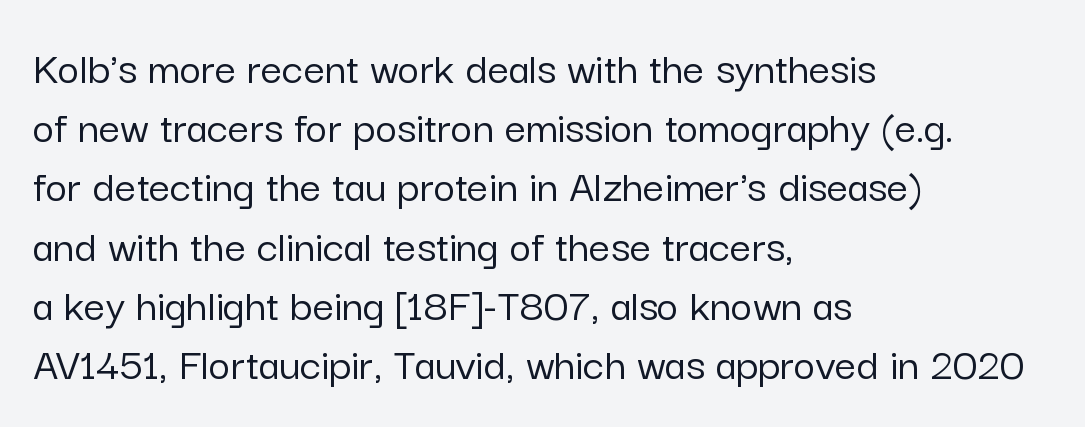
The image shows 47 px sans-serif type, upright; set left-aligned, normal line spacing (1.26x), normal letter spacing, not underlined; low stroke contrast and a medium x-height.
